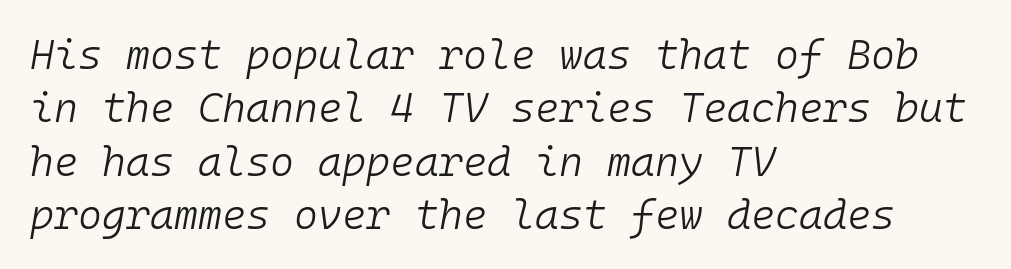
Does extra space separate the letters? No, they use regular spacing. A clean baseline with only descenders dipping below it. Layout note: lines flush left. Think of a typewriter: that constant character pitch is what you see here. The block of text has a typical density, with ordinary space between rows. Ink coverage per letter is moderate at most.
